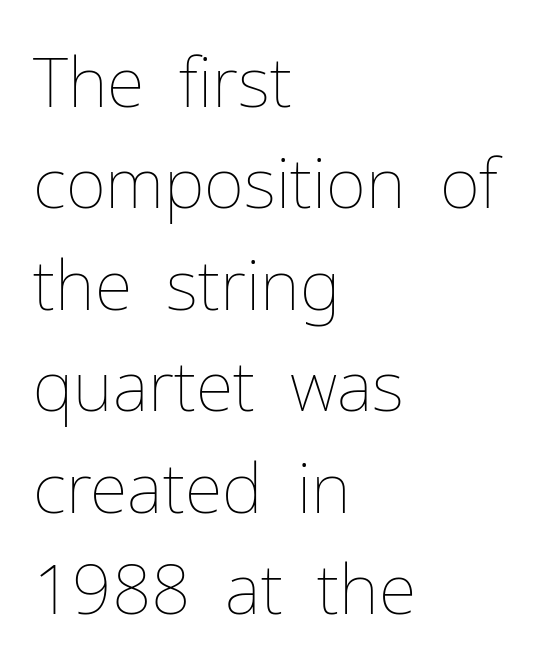
Q: Is the text bold? A: No.
Q: Is the text italic (slanted)? A: No, it is upright.
Q: Is the text underlined? A: No.
Q: How is the paragraph aligned? A: Left-aligned.
Q: Is the spacing between letters normal or unusually wide? A: Normal.
Q: Is the spacing between lines tight, normal or loose? A: Normal.
Q: Width (condensed, normal, or wide)? A: Normal.
Q: Stroke contrast? A: Low.
Q: x-height? A: Medium.
Q: Monospaced? A: No.
